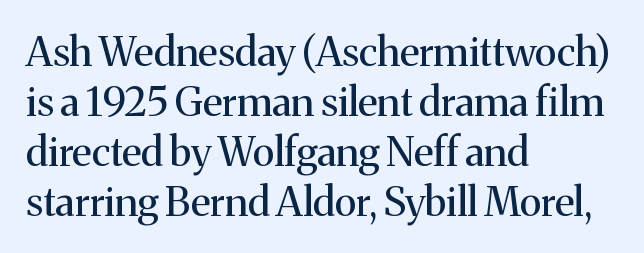
Q: Is the text bold? A: No.
Q: Is the text italic (slanted)? A: No, it is upright.
Q: Is the typeface a serif or a sans-serif typeface? A: Serif.
Q: Is the text underlined? A: No.
Q: How is the paragraph aligned? A: Left-aligned.
Q: Is the spacing between letters normal or unusually wide? A: Normal.
Q: Is the spacing between lines tight, normal or loose? A: Normal.
Q: Width (condensed, normal, or wide)? A: Normal.
Q: Stroke contrast? A: Medium.
Q: x-height? A: Medium.
Q: Monospaced? A: No.
